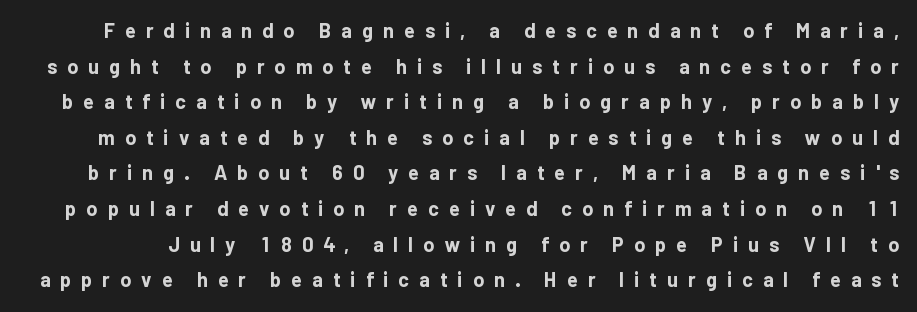
Q: Is the text bold? A: Yes.
Q: Is the text italic (slanted)? A: No, it is upright.
Q: Is the text underlined? A: No.
Q: Is the spacing between letters normal or unusually wide? A: Unusually wide.
